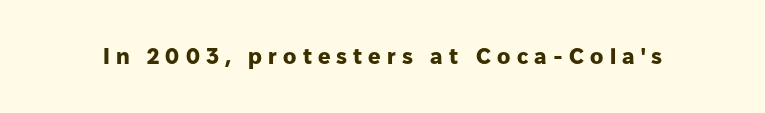
In terms of posture, this sample is upright. Emphasis by weight is at full strength: bold. Descender tails drop into unmarked territory. Loose tracking; the words dissolve into strings of separated letters.
